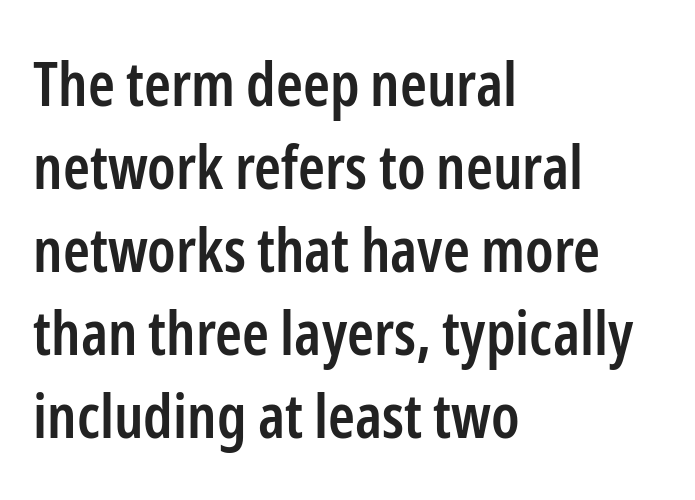
The rendering keeps characters at their native spacing. Semibold letterforms, between regular and bold. Any mark beneath the type? The region is blank. Does the lettering tilt? It doesn't — this is upright. The text block is weighted toward the left margin, trailing off unevenly rightward.
